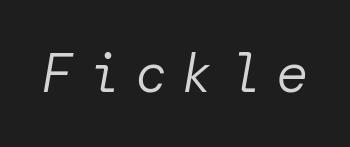
Observe the lean: these are italic letterforms. The specimen omits any rule beneath the text block's lines. The font is comparable to plain body text, perhaps lighter. Short note: letters widely spaced.
